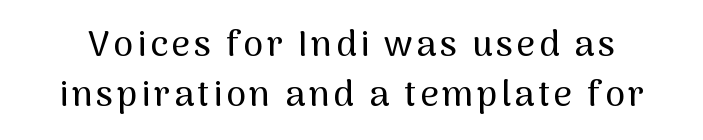
Q: Is the text italic (slanted)? A: No, it is upright.
Q: Is the typeface a serif or a sans-serif typeface? A: Sans-serif.
Q: Is the text underlined? A: No.
Q: Is the spacing between lines tight, normal or loose? A: Normal.
Q: Width (condensed, normal, or wide)? A: Normal.
Q: Stroke contrast? A: Medium.
Q: x-height? A: Medium.
Q: Monospaced? A: No.
